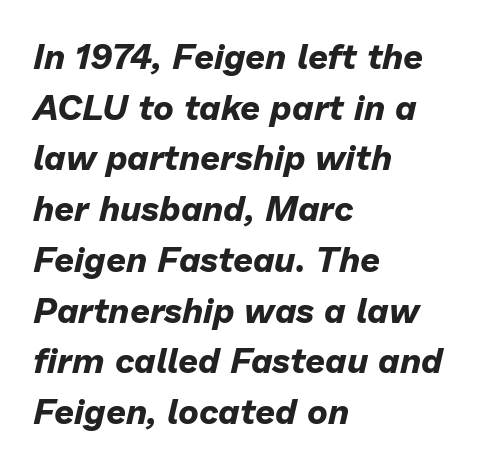
{"italic": "yes", "lean": "right", "slant_degrees": 13, "bold": "yes", "weight": "bold", "width": "normal", "stroke_contrast": "low", "x_height": "medium", "monospaced": "no", "underline": "no", "align": "left", "line_spacing": "normal", "line_spacing_ratio": 1.45, "letter_spacing": "normal", "letter_spacing_em": 0.0, "glyph_px": 35}
